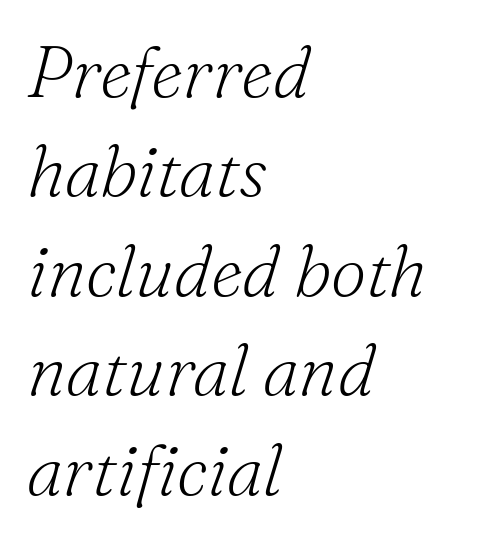
Q: Is the text bold? A: No.
Q: Is the text italic (slanted)? A: Yes, it leans right by about 16 degrees.
Q: Is the typeface a serif or a sans-serif typeface? A: Serif.
Q: Is the text underlined? A: No.
Q: How is the paragraph aligned? A: Left-aligned.
Q: Is the spacing between letters normal or unusually wide? A: Normal.
Q: Is the spacing between lines tight, normal or loose? A: Normal.
Q: Width (condensed, normal, or wide)? A: Normal.
Q: Stroke contrast? A: Medium.
Q: x-height? A: Small.
Q: Monospaced? A: No.
